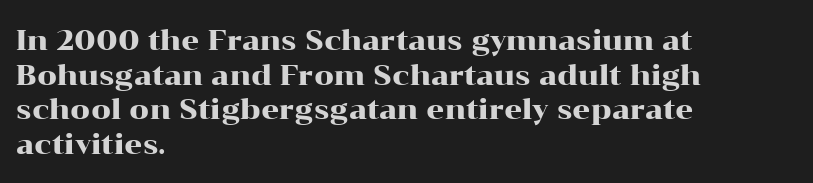
{"serif": "yes", "italic": "no", "width": "wide", "stroke_contrast": "high", "x_height": "medium", "monospaced": "no", "underline": "no", "align": "left", "line_spacing_ratio": 1.24, "letter_spacing": "normal", "letter_spacing_em": 0.0, "glyph_px": 28}
